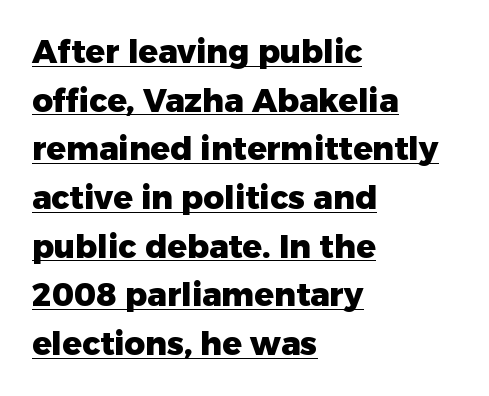
Q: Is the text bold? A: Yes.
Q: Is the text italic (slanted)? A: No, it is upright.
Q: Is the typeface a serif or a sans-serif typeface? A: Sans-serif.
Q: Is the text underlined? A: Yes.
Q: How is the paragraph aligned? A: Left-aligned.
Q: Is the spacing between letters normal or unusually wide? A: Normal.
Q: Is the spacing between lines tight, normal or loose? A: Normal.
Q: Width (condensed, normal, or wide)? A: Normal.
Q: Stroke contrast? A: Low.
Q: x-height? A: Medium.
Q: Monospaced? A: No.
